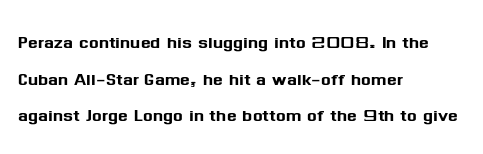
The image shows 23 px text type, upright; set left-aligned, normal line spacing (1.59x), normal letter spacing, not underlined.
